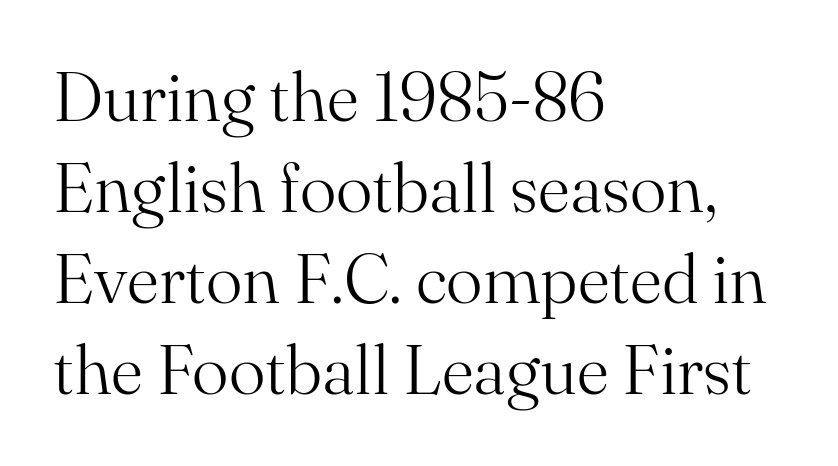
The image shows 69 px light serif type, upright; set left-aligned, normal line spacing (1.32x), normal letter spacing, not underlined; medium stroke contrast and a small x-height.
